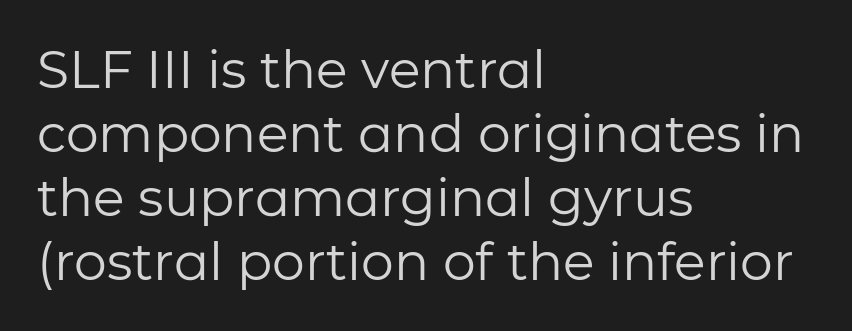
The image shows 52 px regular-weight sans-serif type, upright; set left-aligned, line spacing 1.23x, normal letter spacing, not underlined; low stroke contrast and a medium x-height.
